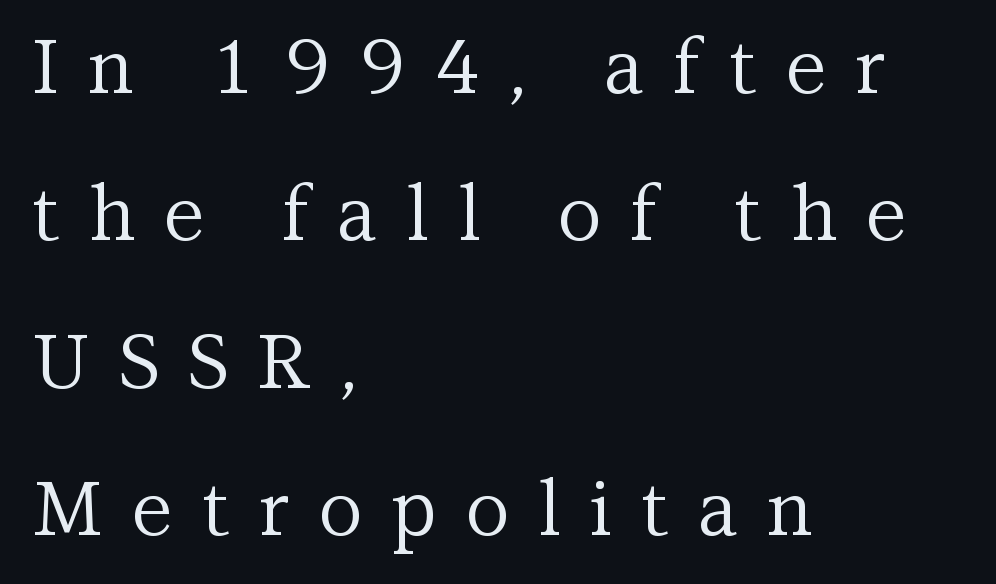
Each letter keeps its own natural width here, so spacing adapts to shape. The lettering stays uniformly vertical, giving the passage a roman look. The line-height multiplier appears high, well above default. Letterform terminals end in serifs throughout the passage.
